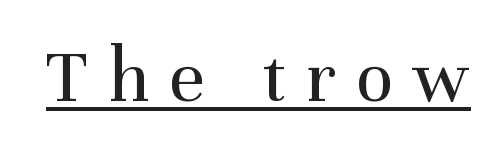
{"serif": "yes", "italic": "no", "bold": "no", "weight": "regular", "width": "normal", "stroke_contrast": "medium", "x_height": "medium", "monospaced": "no", "underline": "yes", "letter_spacing": "wide", "letter_spacing_em": 0.26, "glyph_px": 78}
